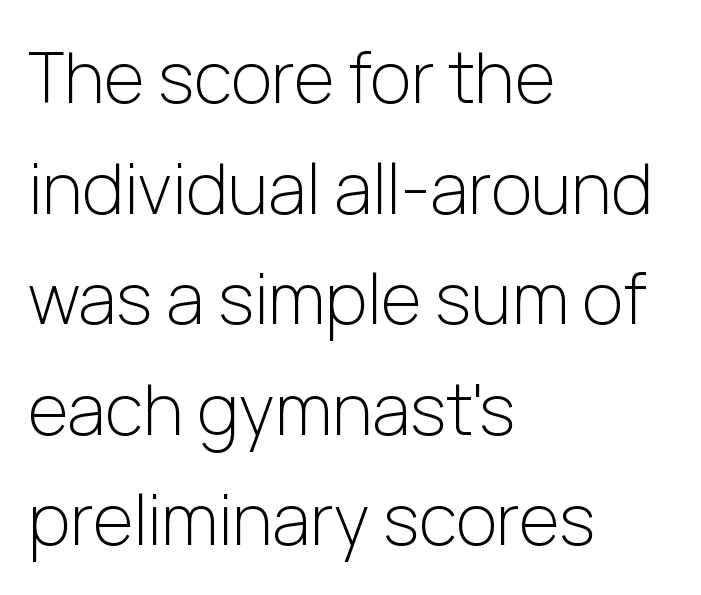
Q: Is the text bold? A: No.
Q: Is the text italic (slanted)? A: No, it is upright.
Q: Is the typeface a serif or a sans-serif typeface? A: Sans-serif.
Q: Is the text underlined? A: No.
Q: How is the paragraph aligned? A: Left-aligned.
Q: Is the spacing between letters normal or unusually wide? A: Normal.
Q: Is the spacing between lines tight, normal or loose? A: Normal.
Q: Width (condensed, normal, or wide)? A: Normal.
Q: Stroke contrast? A: Low.
Q: x-height? A: Medium.
Q: Monospaced? A: No.
